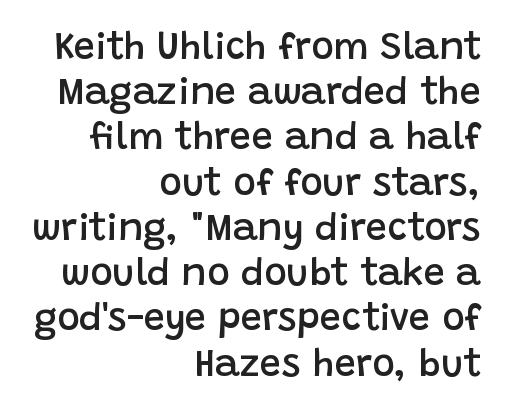
{"serif": "no", "italic": "no", "bold": "semi", "weight": "semibold", "width": "normal", "stroke_contrast": "low", "x_height": "large", "monospaced": "no", "underline": "no", "align": "right", "line_spacing_ratio": 1.19, "letter_spacing": "normal", "letter_spacing_em": 0.0, "glyph_px": 38}
